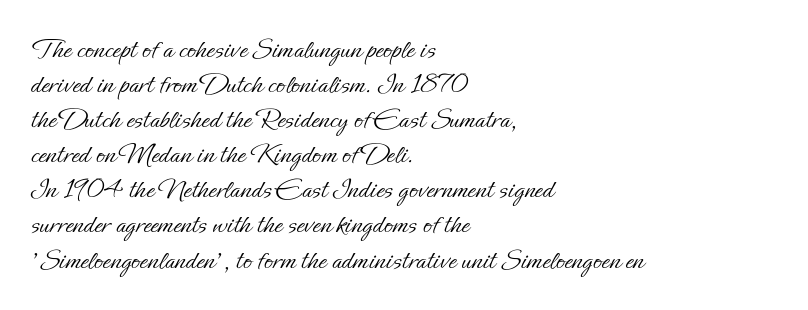
Is the stroke heavy? The answer is a plain regular-or-lighter. A typesetter would call this proportional, since set widths differ per character. Check the space under the baseline: it is left empty. Short note: letters normally spaced. The compositor pushed each line to the left boundary.
